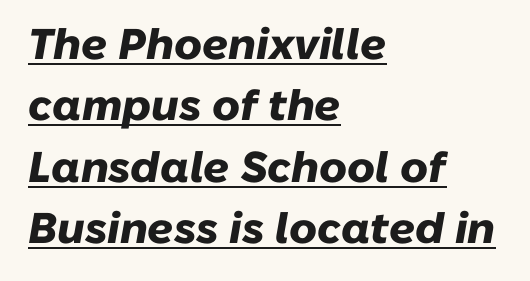
{"italic": "yes", "lean": "right", "slant_degrees": 10, "bold": "yes", "weight": "heavy", "width": "normal", "stroke_contrast": "low", "x_height": "medium", "monospaced": "no", "underline": "yes", "align": "left", "line_spacing": "normal", "line_spacing_ratio": 1.43, "letter_spacing": "normal", "letter_spacing_em": 0.0, "glyph_px": 43}
